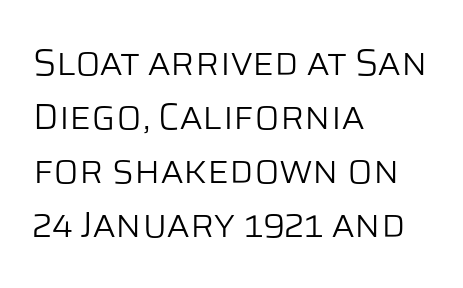
The image shows 37 px light sans-serif type, upright; set left-aligned, normal line spacing (1.46x), normal letter spacing, not underlined; low stroke contrast and a large x-height.
